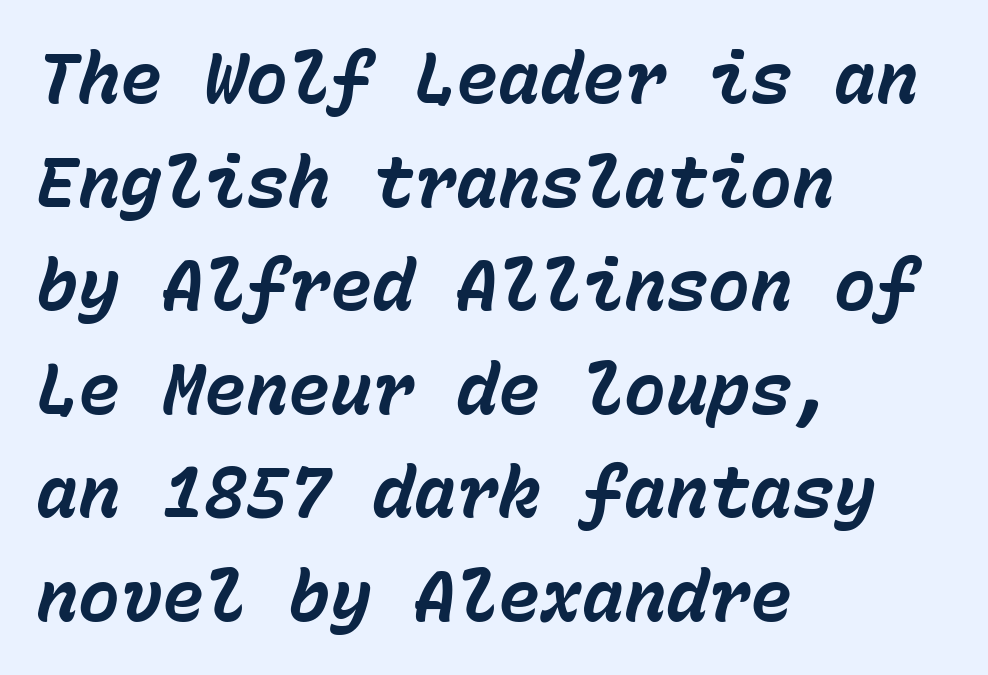
The image shows 70 px bold type, italic (leaning right), monospaced; set left-aligned, normal line spacing (1.48x), normal letter spacing, not underlined; low stroke contrast and a medium x-height.
